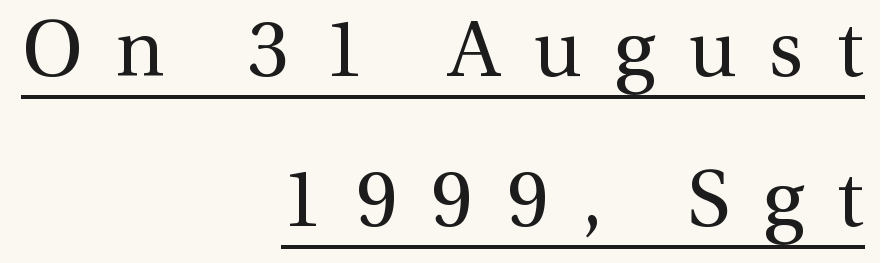
Here the designer chose a conventional face with non-uniform glyph widths. Stroke terminals: seriffed. The paragraph has a hard right edge and a soft left edge. The vertical gap from one line to the next is large. The words here are underlined.
